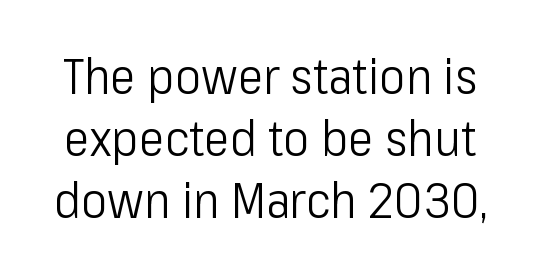
{"serif": "no", "italic": "no", "bold": "no", "weight": "light", "width": "condensed", "stroke_contrast": "low", "x_height": "medium", "monospaced": "no", "underline": "no", "line_spacing": "normal", "line_spacing_ratio": 1.27, "letter_spacing": "normal", "letter_spacing_em": 0.0, "glyph_px": 49}
